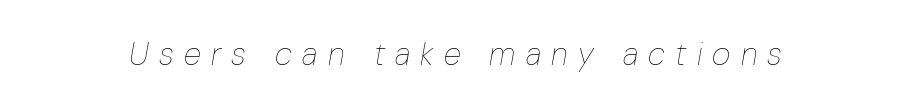
It's the slanting kind of type. Think standard paragraph weight, or any step lighter than that. Descenders hang freely into open space. This sample has the flowing, uneven cadence of proportional lettering. Honestly, the letter spacing is so wide it's the main thing you notice.
